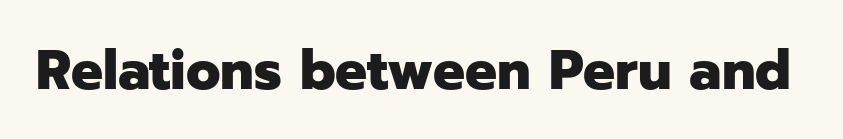
Q: Is the text bold? A: Yes.
Q: Is the text italic (slanted)? A: No, it is upright.
Q: Is the typeface a serif or a sans-serif typeface? A: Sans-serif.
Q: Is the text underlined? A: No.
Q: Is the spacing between letters normal or unusually wide? A: Normal.
Q: Width (condensed, normal, or wide)? A: Normal.
Q: Stroke contrast? A: Low.
Q: x-height? A: Medium.
Q: Monospaced? A: No.
